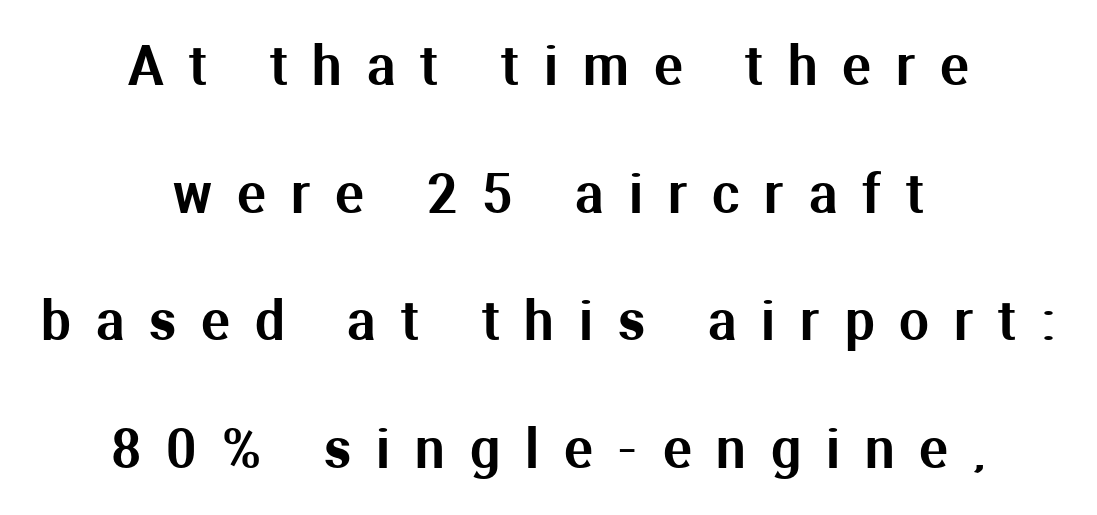
Letterform terminals end flat and unadorned throughout the passage. The rendering uses a large line-height, opening up the rows. Display-style spreading of the glyphs; the letterfit is very open. This sample has the flowing, uneven cadence of proportional lettering. One-word summary of the alignment: center. Descenders are the only things crossing below the line.
